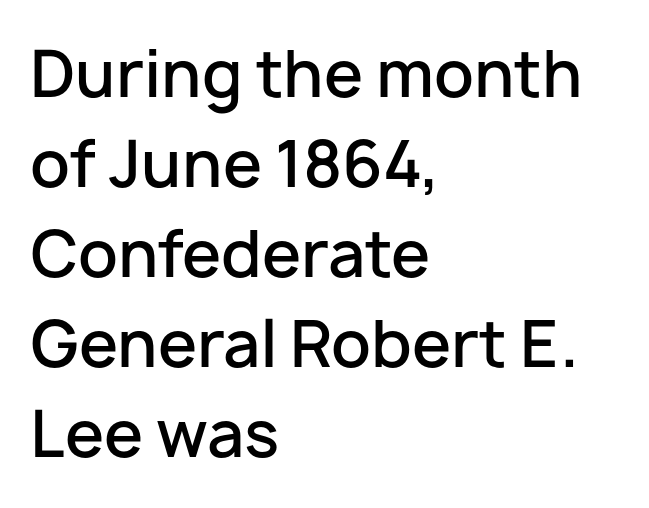
The baseline area is clear. The passage shown has conventional tracking throughout. Rendered with straight, roman letterforms. This sample has the flowing, uneven cadence of proportional lettering. The setting favours the left margin, as ordinary paragraphs usually do. Serif or sans? Sans — the stroke terminals are bare.
